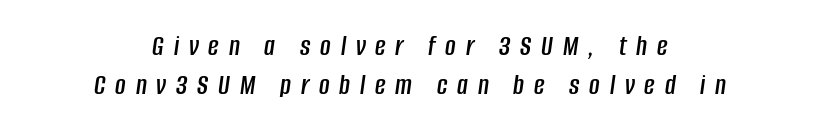
{"italic": "yes", "lean": "right", "slant_degrees": 8, "width": "condensed", "stroke_contrast": "low", "x_height": "large", "monospaced": "no", "underline": "no", "align": "center", "line_spacing": "normal", "line_spacing_ratio": 1.36, "letter_spacing": "wide", "letter_spacing_em": 0.34, "glyph_px": 29}
